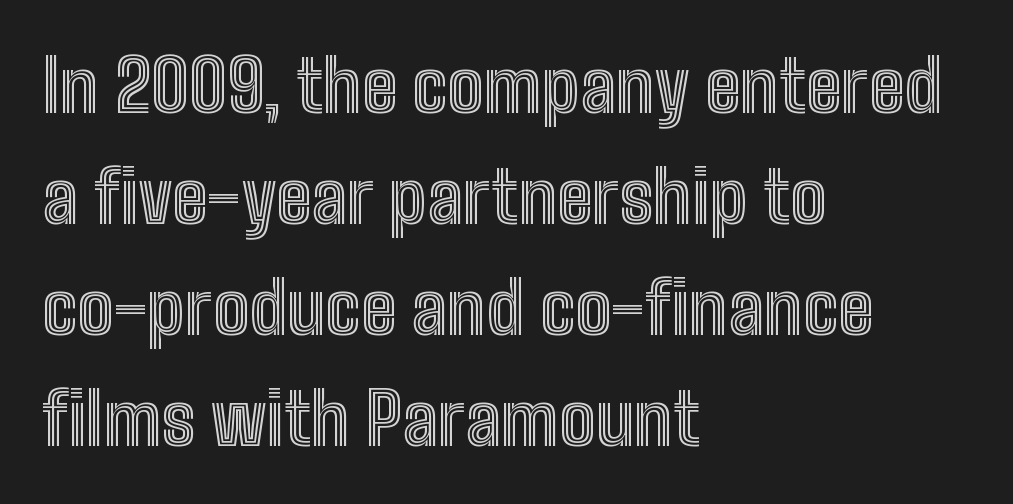
The letters stand straight up with perfectly vertical stems. Baseline-to-baseline distance is the conventional proportion of letter height. Honestly, the letter spacing is just normal — you wouldn't notice it. The foot of each line stays bare and open.
